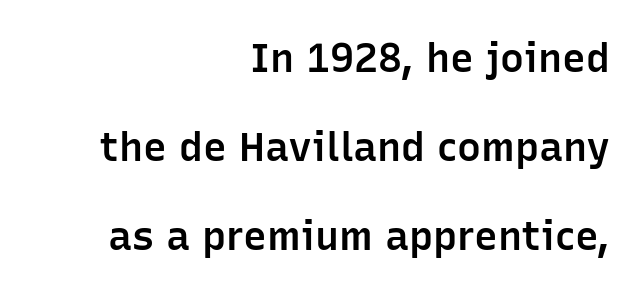
{"serif": "no", "italic": "no", "bold": "semi", "weight": "semibold", "width": "normal", "stroke_contrast": "low", "x_height": "medium", "monospaced": "no", "underline": "no", "align": "right", "line_spacing": "loose", "line_spacing_ratio": 2.22, "letter_spacing": "normal", "letter_spacing_em": 0.0, "glyph_px": 40}
